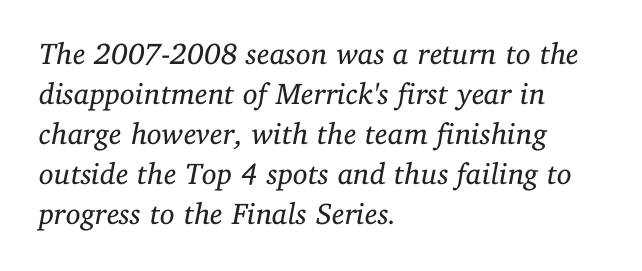
The image shows 30 px regular-weight serif type, italic (leaning right); set left-aligned, normal line spacing (1.33x), normal letter spacing, not underlined; low stroke contrast and a medium x-height.
